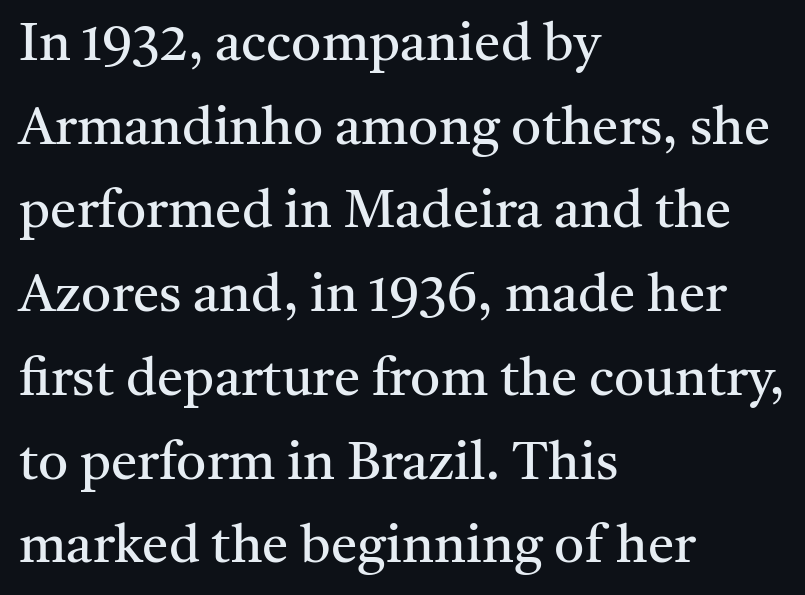
The image shows 53 px regular-weight serif type, upright; set left-aligned, normal line spacing (1.58x), normal letter spacing, not underlined; medium stroke contrast and a medium x-height.
